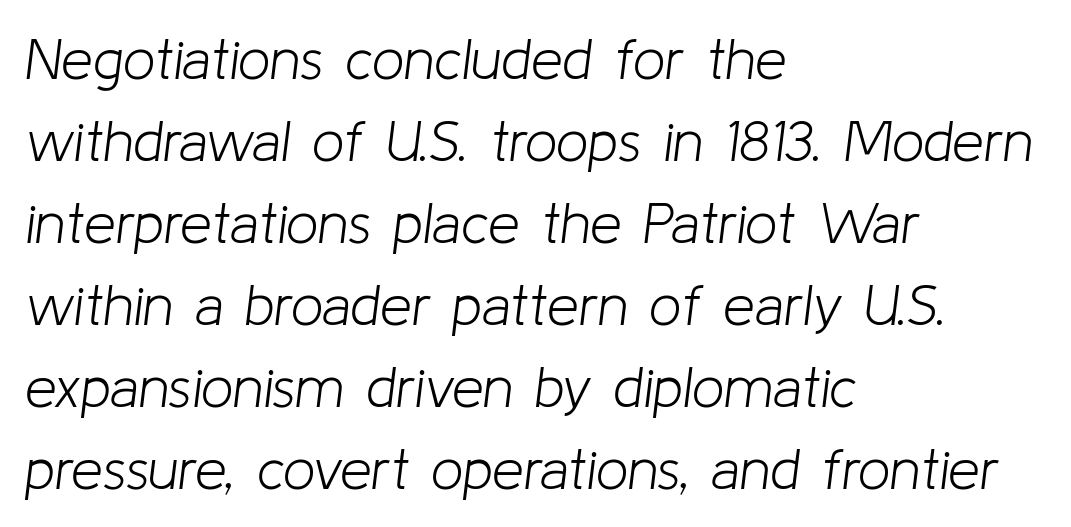
The image shows 57 px light type, italic (leaning right); set left-aligned, normal line spacing (1.44x), normal letter spacing, not underlined; low stroke contrast and a medium x-height.
